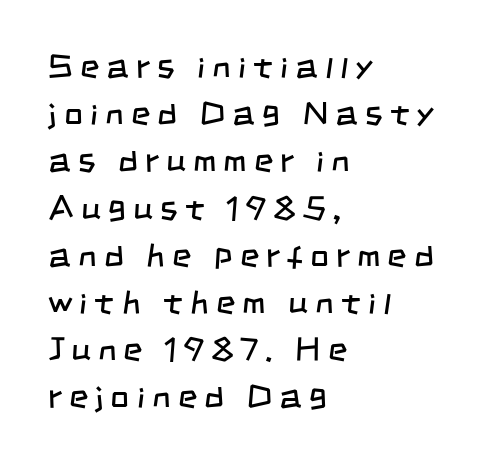
The image shows 33 px regular-weight, condensed sans-serif type; set left-aligned, normal line spacing (1.43x), unusually wide letter spacing (+0.22 em), not underlined; low stroke contrast and a large x-height.
